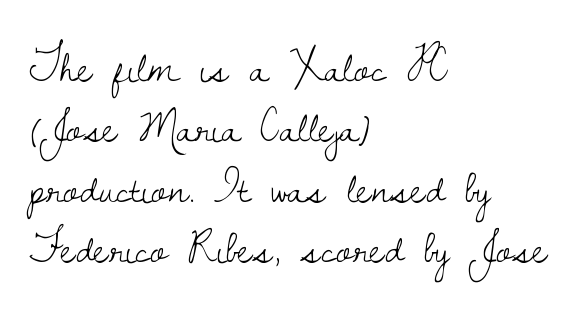
The image shows 46 px light serif type; set left-aligned, normal line spacing (1.31x), normal letter spacing, not underlined; low stroke contrast and a small x-height.
